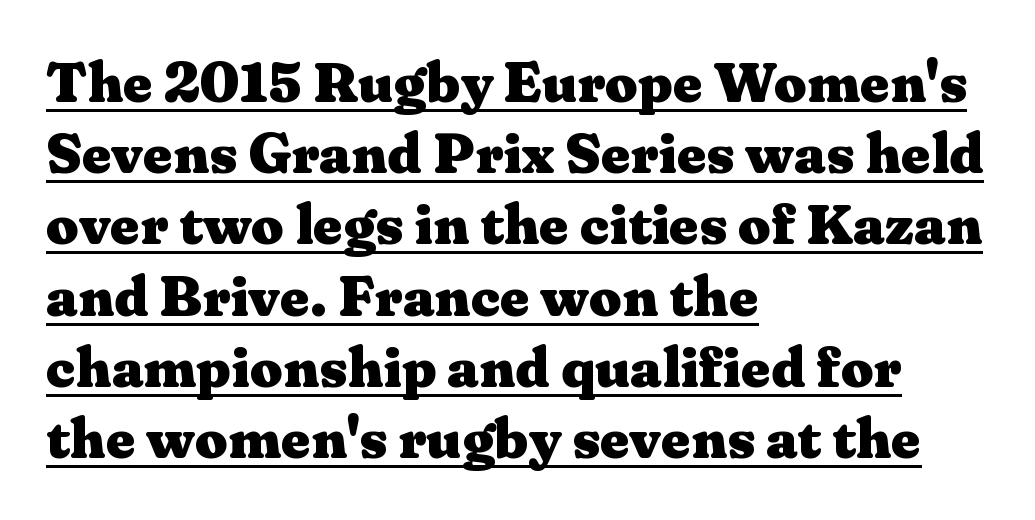
The image shows 57 px heavy, wide serif type, upright; set left-aligned, normal line spacing (1.25x), normal letter spacing, underlined; medium stroke contrast and a medium x-height.
